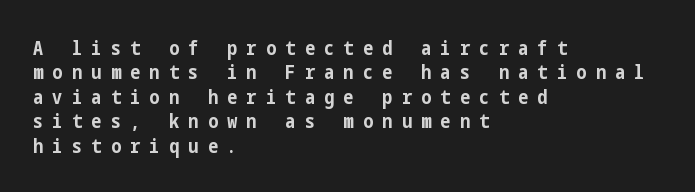
The image shows 20 px bold type, upright; set left-aligned, line spacing 1.22x, unusually wide letter spacing (+0.47 em), not underlined.
